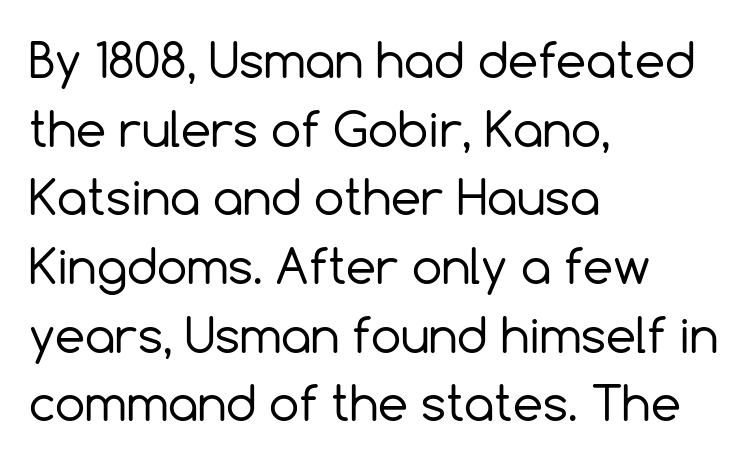
Q: Is the text bold? A: No.
Q: Is the text italic (slanted)? A: No, it is upright.
Q: Is the typeface a serif or a sans-serif typeface? A: Sans-serif.
Q: Is the text underlined? A: No.
Q: How is the paragraph aligned? A: Left-aligned.
Q: Is the spacing between letters normal or unusually wide? A: Normal.
Q: Is the spacing between lines tight, normal or loose? A: Normal.
Q: Width (condensed, normal, or wide)? A: Normal.
Q: x-height? A: Medium.
Q: Monospaced? A: No.
